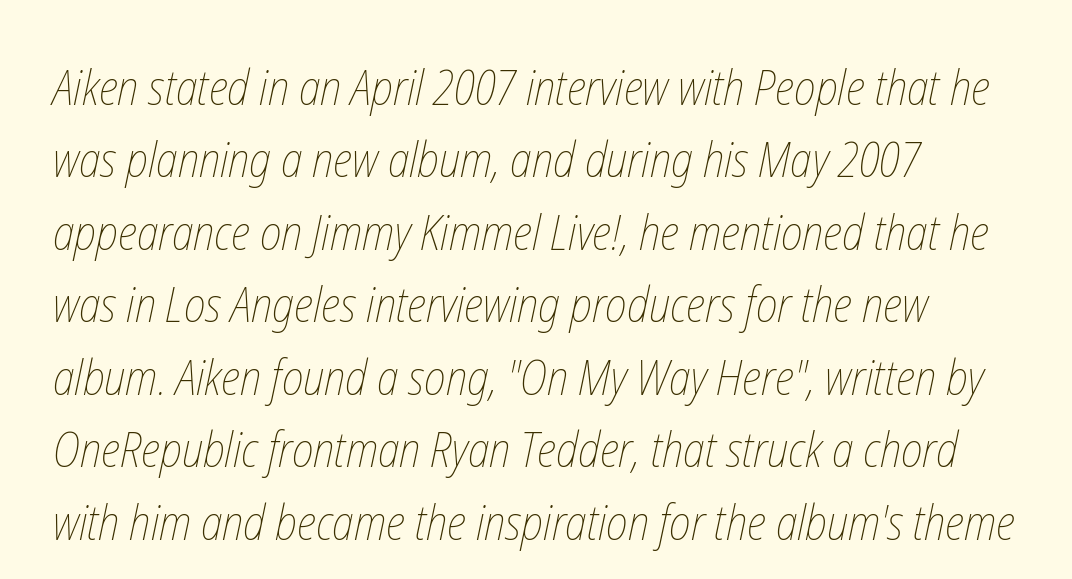
{"bold": "no", "weight": "thin", "width": "condensed", "stroke_contrast": "low", "x_height": "medium", "monospaced": "no", "underline": "no", "align": "left", "line_spacing": "normal", "line_spacing_ratio": 1.51, "letter_spacing": "normal", "letter_spacing_em": 0.0, "glyph_px": 48}
